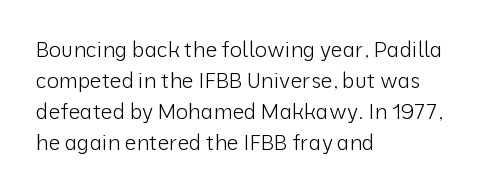
The image shows 21 px text type, upright; set left-aligned, normal line spacing (1.48x), normal letter spacing, not underlined.
